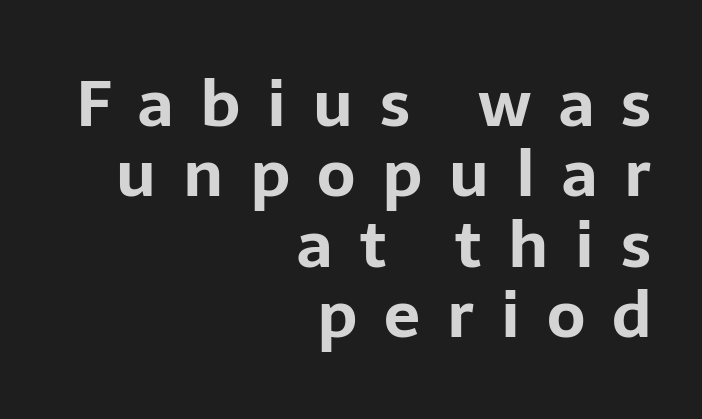
Q: Is the text bold? A: Yes.
Q: Is the text italic (slanted)? A: No, it is upright.
Q: Is the typeface a serif or a sans-serif typeface? A: Sans-serif.
Q: Is the text underlined? A: No.
Q: How is the paragraph aligned? A: Right-aligned.
Q: Is the spacing between letters normal or unusually wide? A: Unusually wide.
Q: Is the spacing between lines tight, normal or loose? A: Tight.
Q: Width (condensed, normal, or wide)? A: Normal.
Q: Stroke contrast? A: Low.
Q: x-height? A: Medium.
Q: Monospaced? A: No.
